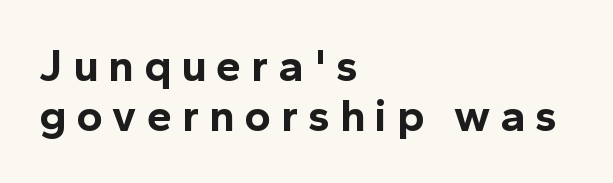
The area under the type is left untouched. Spacing verdict: proportional, widths tailored to each character. The lettering stays uniformly vertical, giving the passage a roman look. You can tell from the bare stems that sans-serif type was used. As a designer I'd log this as weight 700, bold. The tracking jumps out immediately: characters are airy and widely separated.
